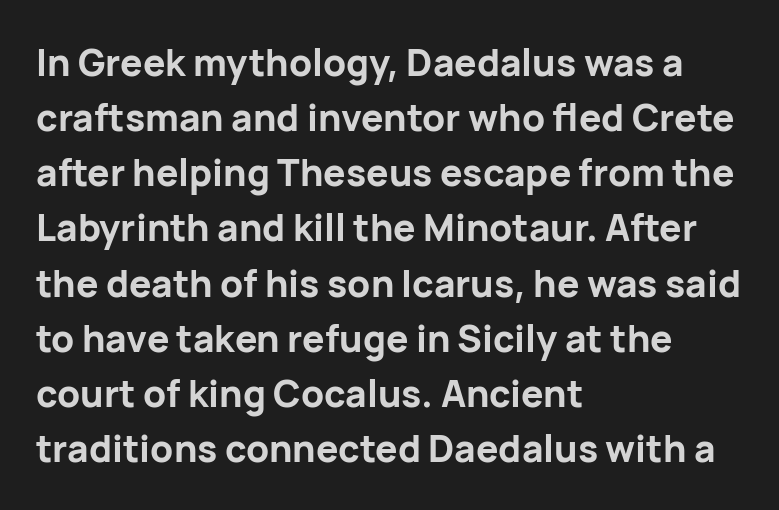
The image shows 37 px bold sans-serif type, upright; set left-aligned, normal line spacing (1.49x), normal letter spacing, not underlined; low stroke contrast and a medium x-height.
